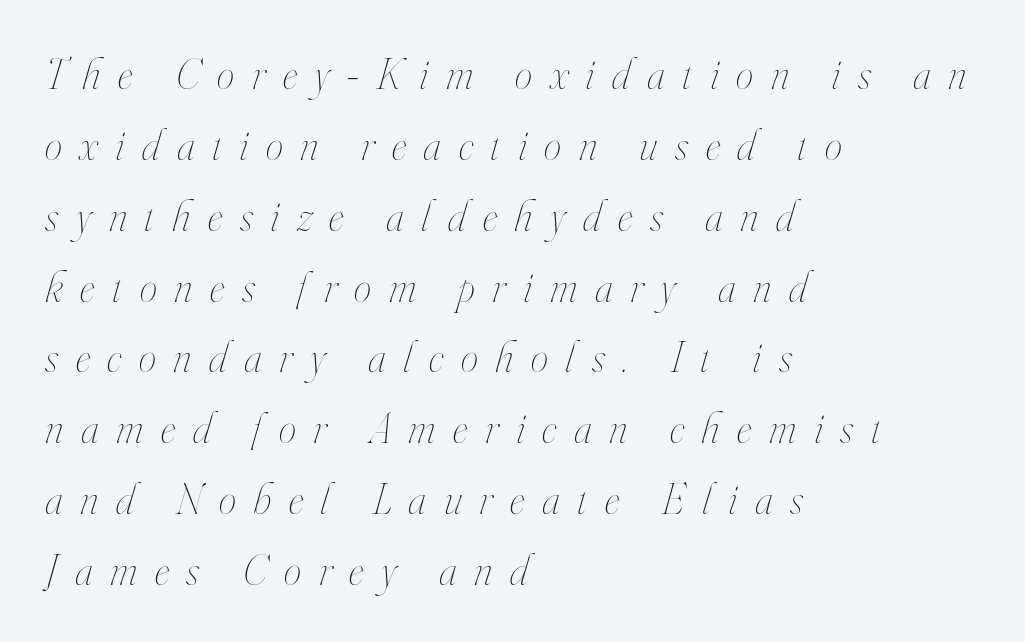
The image shows 44 px thin, condensed type, italic (leaning right); set left-aligned, normal line spacing (1.61x), unusually wide letter spacing (+0.4 em), not underlined; high stroke contrast and a small x-height.
